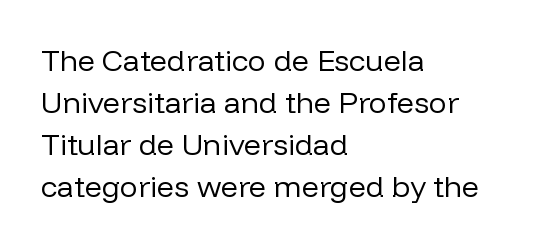
The image shows 30 px regular-weight sans-serif type, upright; set left-aligned, normal line spacing (1.4x), normal letter spacing, not underlined; low stroke contrast and a medium x-height.
